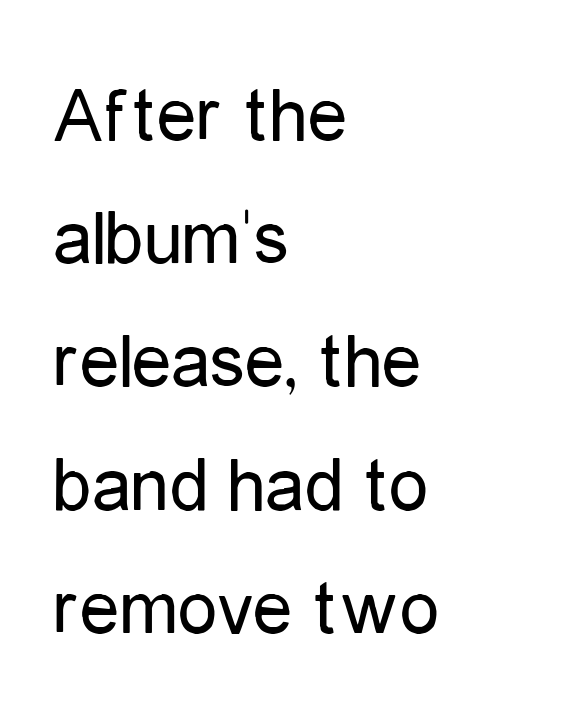
Q: Is the text bold? A: No.
Q: Is the text italic (slanted)? A: No, it is upright.
Q: Is the typeface a serif or a sans-serif typeface? A: Sans-serif.
Q: Is the text underlined? A: No.
Q: How is the paragraph aligned? A: Left-aligned.
Q: Is the spacing between letters normal or unusually wide? A: Normal.
Q: Is the spacing between lines tight, normal or loose? A: Normal.
Q: Width (condensed, normal, or wide)? A: Condensed.
Q: Stroke contrast? A: Low.
Q: x-height? A: Medium.
Q: Monospaced? A: No.
